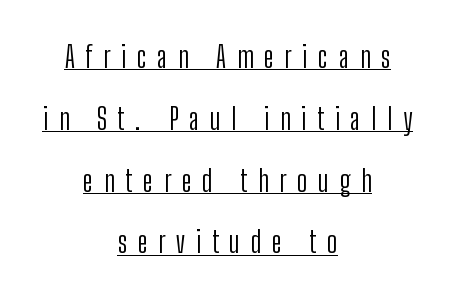
The image shows 29 px light, condensed sans-serif type, upright; set centered, loose line spacing (2.13x), unusually wide letter spacing (+0.37 em), underlined; low stroke contrast and a medium x-height.
